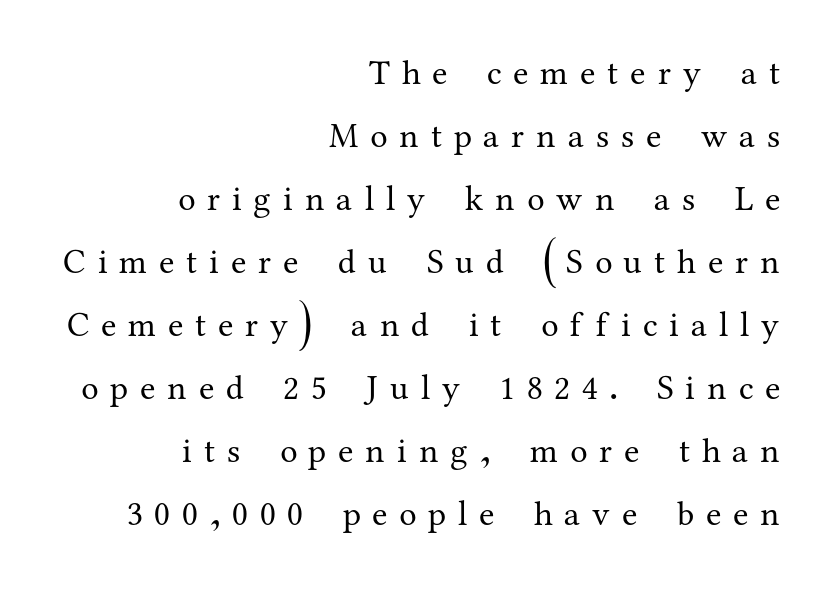
Summary of weight: not heavy and not bold. Notice how the passage keeps a crisp vertical edge on the right only. Is this a fixed-width face? No — the glyphs have proportional, varying widths. The lettering holds an erect, upright posture throughout.
